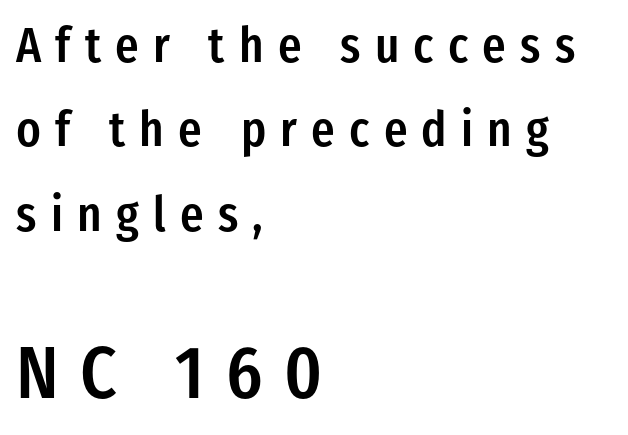
{"serif": "no", "italic": "no", "bold": "semi", "weight": "semibold", "width": "condensed", "stroke_contrast": "low", "x_height": "medium", "monospaced": "no", "underline": "no", "align": "left", "line_spacing_ratio": 1.72, "letter_spacing": "wide", "letter_spacing_em": 0.29, "larger_block": "second", "size_ratio": 1.51, "glyph_px": 74}
